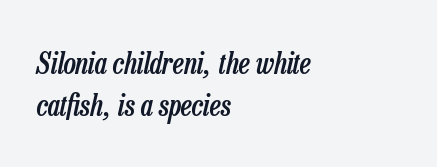
{"italic": "yes", "lean": "right", "slant_degrees": 13, "bold": "semi", "weight": "semibold", "width": "condensed", "stroke_contrast": "low", "x_height": "medium", "monospaced": "no", "underline": "no", "align": "left", "line_spacing": "normal", "line_spacing_ratio": 1.45, "letter_spacing": "normal", "letter_spacing_em": 0.0, "glyph_px": 29}
